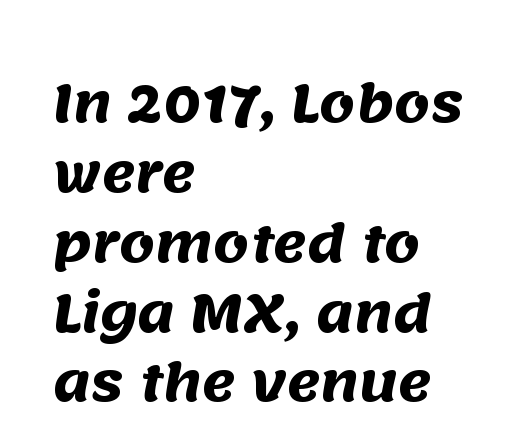
Q: Is the text bold? A: Yes.
Q: Is the typeface a serif or a sans-serif typeface? A: Sans-serif.
Q: Is the text underlined? A: No.
Q: How is the paragraph aligned? A: Left-aligned.
Q: Is the spacing between letters normal or unusually wide? A: Normal.
Q: Is the spacing between lines tight, normal or loose? A: Normal.
Q: Width (condensed, normal, or wide)? A: Normal.
Q: Stroke contrast? A: Medium.
Q: x-height? A: Large.
Q: Monospaced? A: No.
